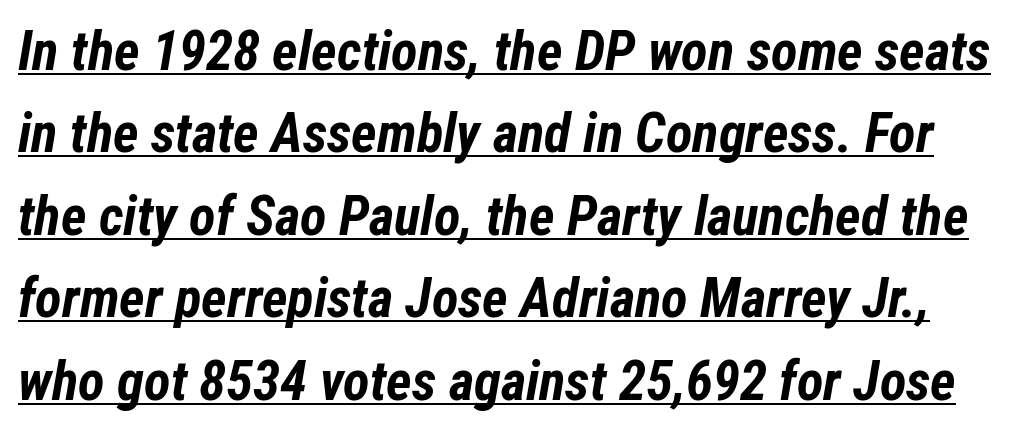
These lines sit exactly where default settings would place them. What weight is shown? A full bold with thick strokes. Nobody touched the tracking dial on this one. You can tell it's italic because the verticals aren't actually vertical.
